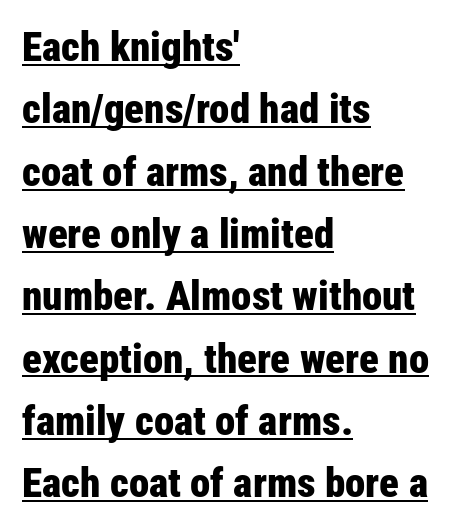
The sample has been set heavy, in full bold. This sample carries an underscore along the baseline area. The rendering keeps characters at their native spacing. The ragged edge is on the right, which tells us the setting is flush left.
